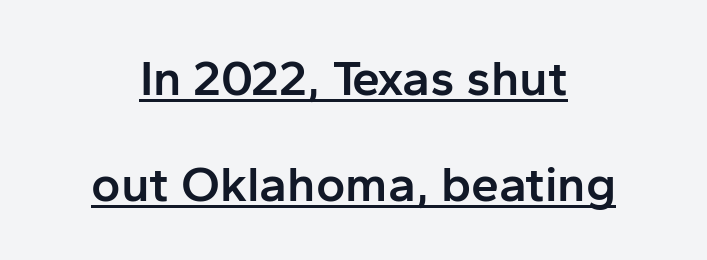
The lines are spread far apart with generous leading. This is the in-between weight designers call semibold or demi. Each letter's strokes conclude bluntly, with no projecting serifs. Emphasis is given by a line drawn under the lettering. The specimen reads as upright at a glance. The face used here is rendered with its standard letterfit.
